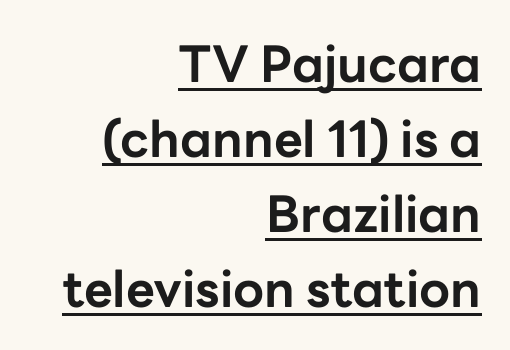
{"serif": "no", "italic": "no", "bold": "yes", "weight": "bold", "width": "normal", "stroke_contrast": "low", "x_height": "medium", "monospaced": "no", "underline": "yes", "align": "right", "line_spacing": "normal", "line_spacing_ratio": 1.5, "letter_spacing": "normal", "letter_spacing_em": 0.0, "glyph_px": 50}
